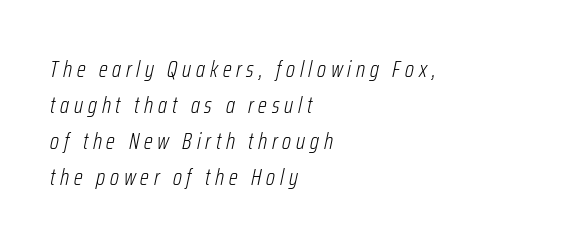
Q: Is the text bold? A: No.
Q: Is the text italic (slanted)? A: Yes, it leans right by about 12 degrees.
Q: Is the text underlined? A: No.
Q: How is the paragraph aligned? A: Left-aligned.
Q: Is the spacing between letters normal or unusually wide? A: Unusually wide.
Q: Is the spacing between lines tight, normal or loose? A: Normal.
